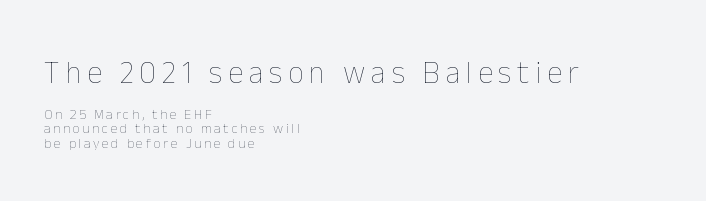
The image shows 31 px thin type, upright; set left-aligned, tight line spacing (1.03x), not underlined; the first (top) block is 2.21x larger; low stroke contrast and a medium x-height.
